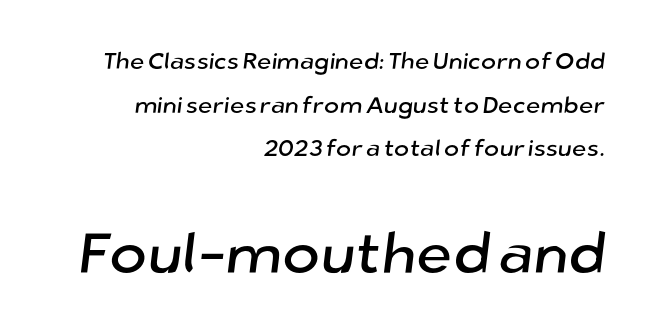
The image shows 57 px sans-serif type; set right-aligned, loose line spacing (1.9x), normal letter spacing, not underlined; the second (bottom) block is 2.48x larger; low stroke contrast and a medium x-height.
